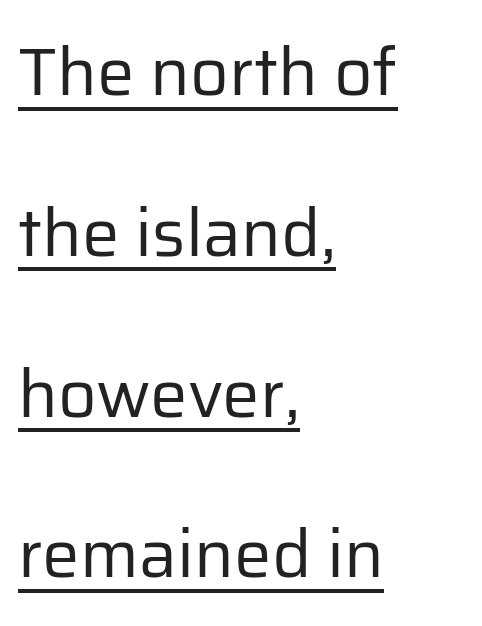
Caption: standard tracking, unaltered. Weight class: somewhere from thin through regular. Horizontal bands of white between lines are thick stripes. This sample uses a sans-serif face. Varying glyph widths throughout — classic text-font behaviour.
